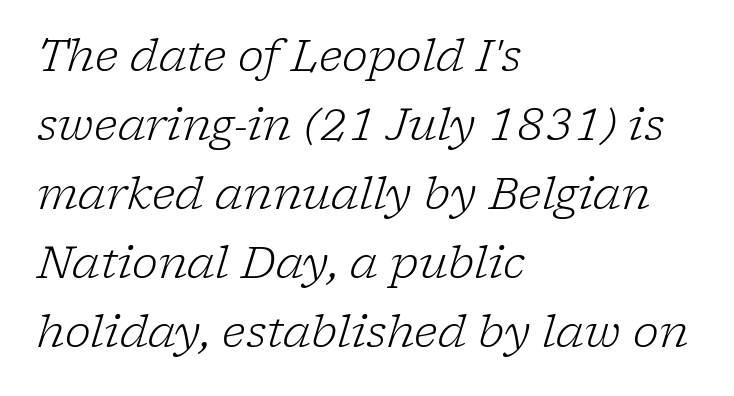
{"serif": "yes", "italic": "yes", "lean": "right", "slant_degrees": 17, "bold": "no", "weight": "light", "width": "normal", "stroke_contrast": "low", "x_height": "medium", "monospaced": "no", "underline": "no", "align": "left", "line_spacing": "normal", "line_spacing_ratio": 1.57, "letter_spacing": "normal", "letter_spacing_em": 0.0, "glyph_px": 44}
